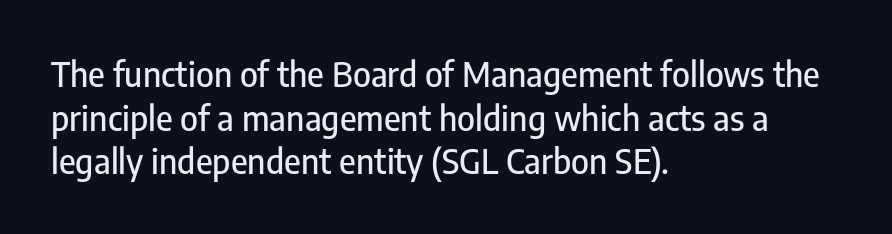
The font family rendered here belongs to the sans-serif group. The letters stand straight up with perfectly vertical stems. Look at the tracking — it's just the regular setting, nothing added. The face used here is proportionally spaced, like ordinary book or web type. Quick note: interline space is typical. A classic flush-left, rag-right setting is used for this passage.
